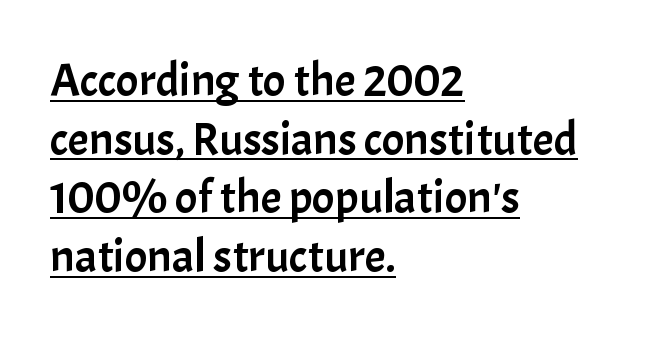
Q: Is the text italic (slanted)? A: No, it is upright.
Q: Is the typeface a serif or a sans-serif typeface? A: Sans-serif.
Q: Is the text underlined? A: Yes.
Q: How is the paragraph aligned? A: Left-aligned.
Q: Is the spacing between letters normal or unusually wide? A: Normal.
Q: Is the spacing between lines tight, normal or loose? A: Normal.
Q: Width (condensed, normal, or wide)? A: Normal.
Q: Stroke contrast? A: Low.
Q: x-height? A: Medium.
Q: Monospaced? A: No.
